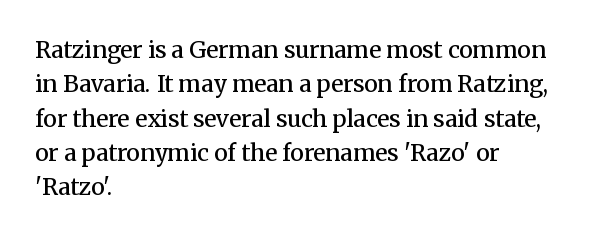
The image shows 23 px text type, upright; set left-aligned, normal line spacing (1.49x), normal letter spacing, not underlined.
